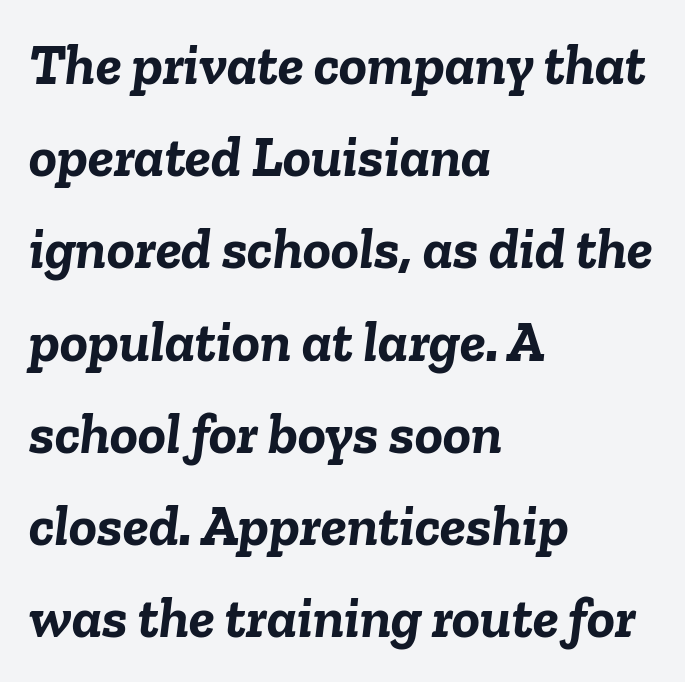
{"italic": "yes", "lean": "right", "slant_degrees": 6, "bold": "yes", "weight": "semibold", "width": "normal", "stroke_contrast": "low", "x_height": "medium", "monospaced": "no", "underline": "no", "align": "left", "line_spacing": "normal", "line_spacing_ratio": 1.59, "letter_spacing": "normal", "letter_spacing_em": 0.0, "glyph_px": 58}
